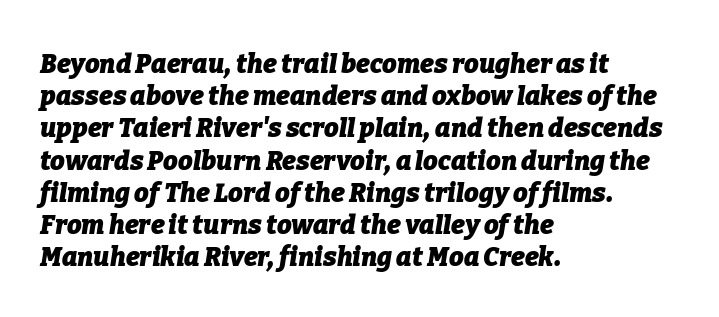
Underline: absent. Typographic density is high because the face is bold. These lines were composed using italics. In CSS terms this would be text-align: left. The gaps between neighbouring characters are ordinary and unremarkable.
